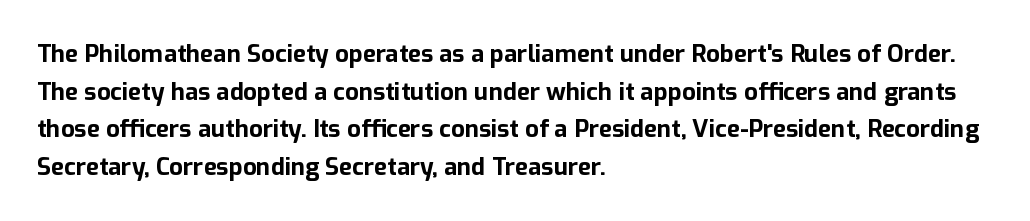
The image shows 24 px bold type, upright; set left-aligned, normal line spacing (1.57x), normal letter spacing, not underlined.
